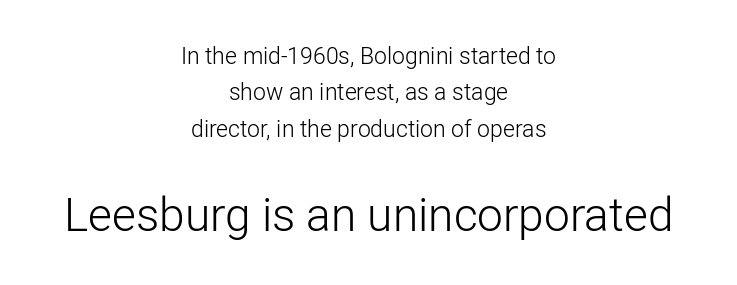
The image shows 46 px light sans-serif type, upright; set centered, normal line spacing (1.58x), normal letter spacing, not underlined; the second (bottom) block is 2.0x larger; low stroke contrast and a medium x-height.
